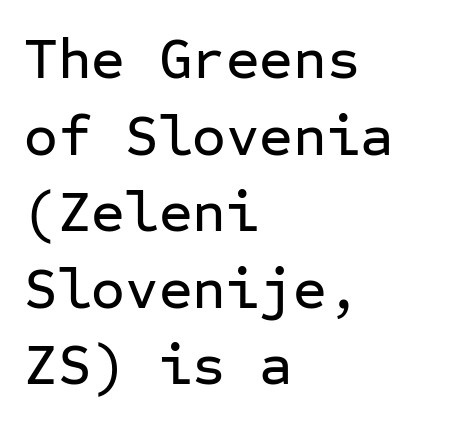
{"serif": "no", "italic": "no", "width": "normal", "stroke_contrast": "low", "x_height": "medium", "monospaced": "yes", "underline": "no", "align": "left", "line_spacing": "normal", "line_spacing_ratio": 1.32, "letter_spacing": "normal", "letter_spacing_em": 0.0, "glyph_px": 58}
